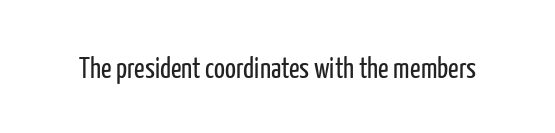
The image shows 29 px regular-weight, condensed sans-serif type, upright; set normal letter spacing, not underlined; low stroke contrast and a medium x-height.
